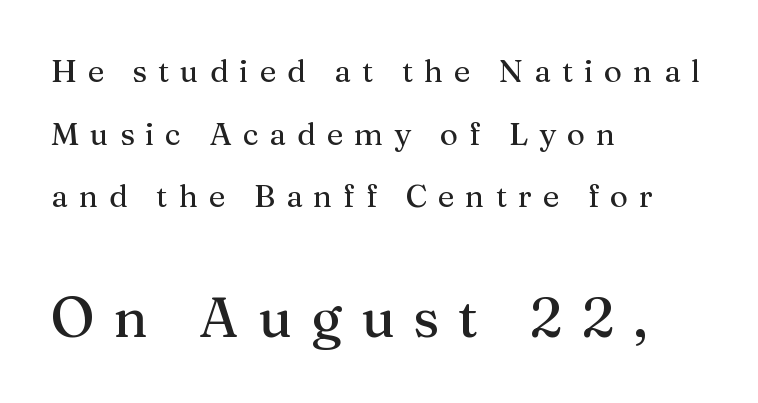
Q: Is the text italic (slanted)? A: No, it is upright.
Q: Is the typeface a serif or a sans-serif typeface? A: Serif.
Q: Is the text underlined? A: No.
Q: How is the paragraph aligned? A: Left-aligned.
Q: Is the spacing between letters normal or unusually wide? A: Unusually wide.
Q: Is the spacing between lines tight, normal or loose? A: Loose.
Q: Which block of text is set in a larger size, the first (top) or the second (bottom)? A: The second (bottom) one.
Q: Width (condensed, normal, or wide)? A: Normal.
Q: Stroke contrast? A: Medium.
Q: x-height? A: Medium.
Q: Monospaced? A: No.
